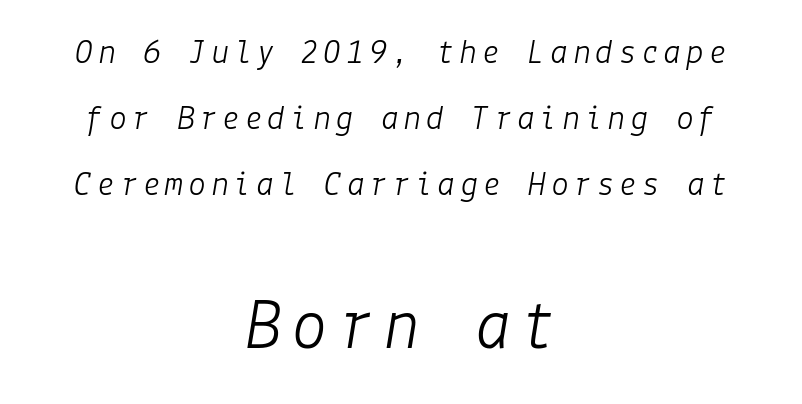
Each stroke keeps to a modest, everyday thickness or less. Which chunk is bigger? The second one — the bottom block dwarfs the top. A typesetter would mark this as italic. This rendering uses center alignment, leaving both contours irregular but symmetric.
